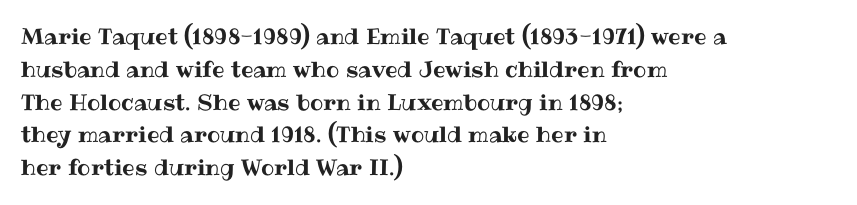
{"italic": "no", "underline": "no", "align": "left", "line_spacing": "normal", "line_spacing_ratio": 1.49, "letter_spacing": "normal", "letter_spacing_em": 0.0, "glyph_px": 22}
